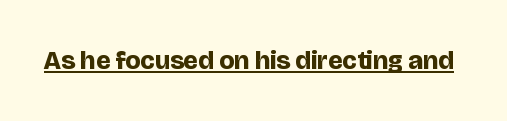
The image shows 26 px bold type, upright; set normal letter spacing, underlined.
